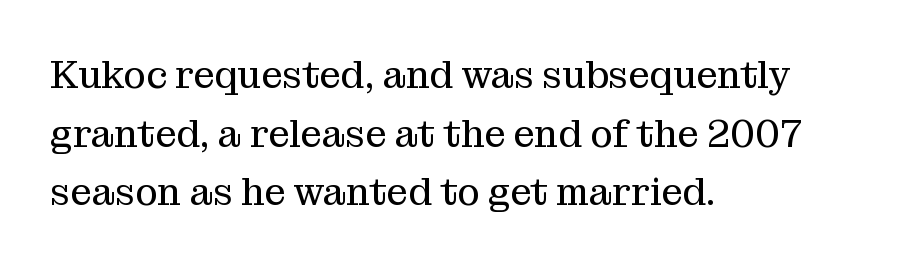
It's the straight-up-and-down kind of type. This sample has the flowing, uneven cadence of proportional lettering. Every row of glyphs begins at an identical x-position on the left. The typeface chosen for these lines features serifs.
